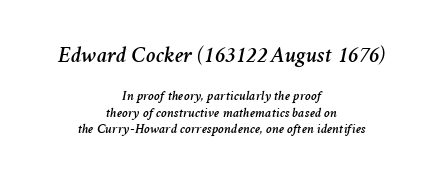
The horizontal fit of the characters is conventional and even. The typography opts for an oblique posture over an upright one. No word sits above an underline. These lines stack symmetrically, like a column narrowing and widening about its center.
